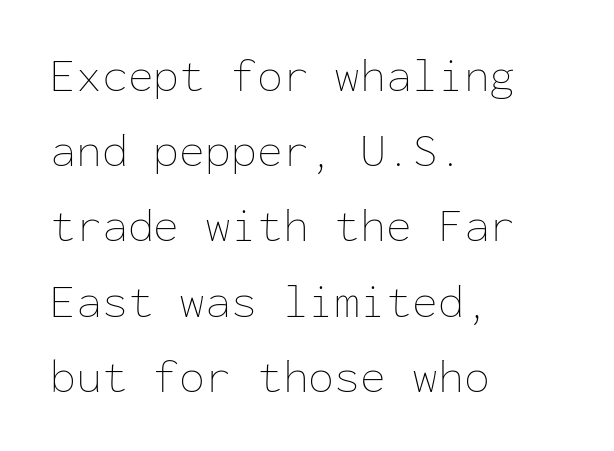
{"italic": "no", "bold": "no", "weight": "thin", "width": "normal", "stroke_contrast": "low", "x_height": "medium", "monospaced": "yes", "underline": "no", "align": "left", "line_spacing": "normal", "line_spacing_ratio": 1.6, "letter_spacing": "normal", "letter_spacing_em": 0.0, "glyph_px": 47}
